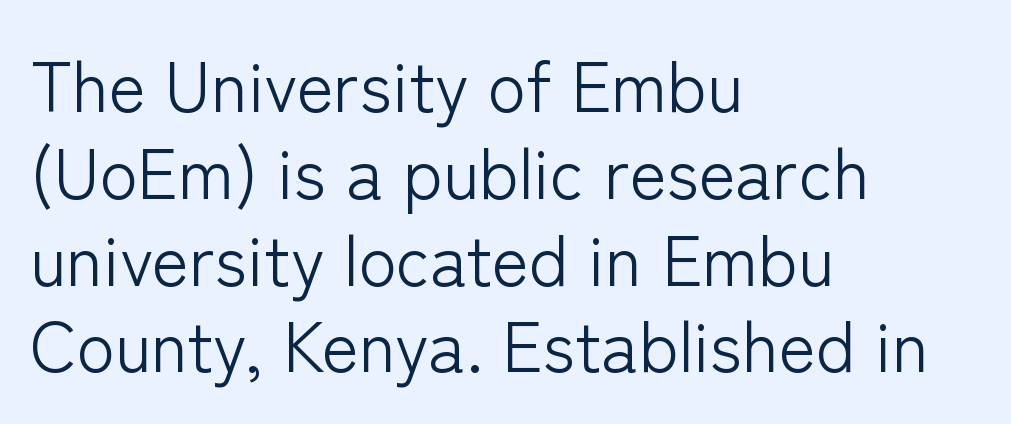
The image shows 70 px light sans-serif type, upright; set left-aligned, line spacing 1.24x, normal letter spacing, not underlined; low stroke contrast and a medium x-height.
